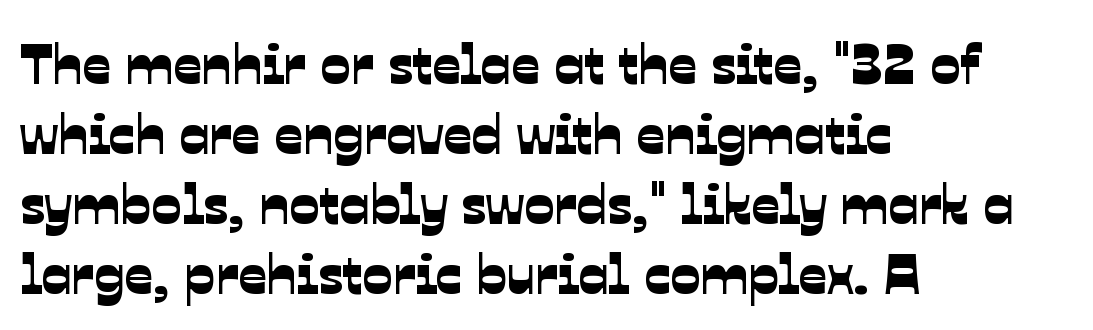
{"serif": "no", "width": "normal", "stroke_contrast": "low", "x_height": "medium", "monospaced": "no", "underline": "no", "align": "left", "line_spacing": "normal", "line_spacing_ratio": 1.25, "letter_spacing": "normal", "letter_spacing_em": 0.0, "glyph_px": 56}
